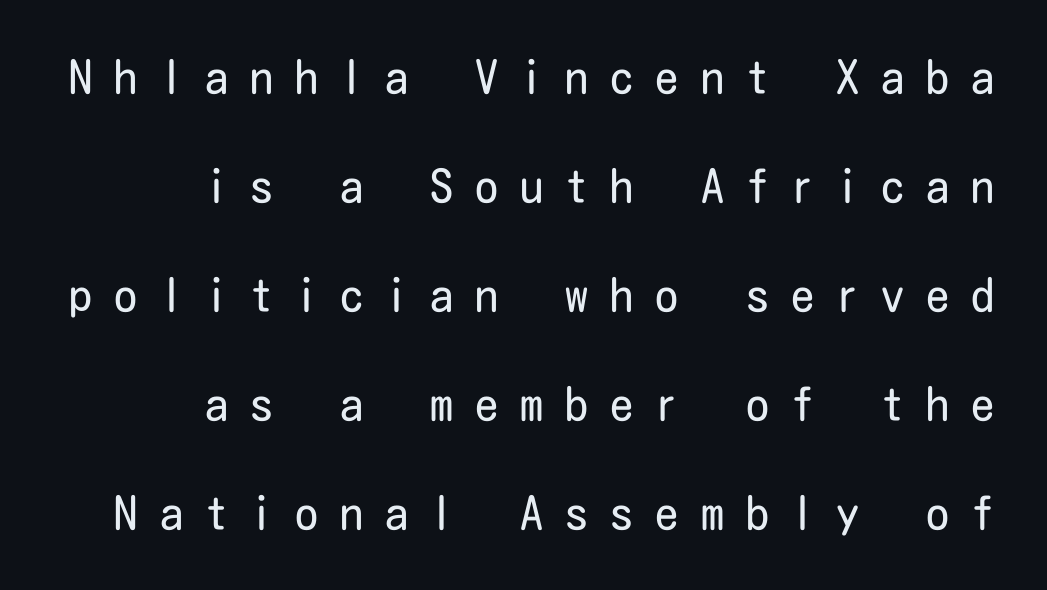
The image shows 46 px regular-weight, condensed sans-serif type, upright; set right-aligned, loose line spacing (2.37x), unusually wide letter spacing (+0.48 em), not underlined; low stroke contrast and a medium x-height.
